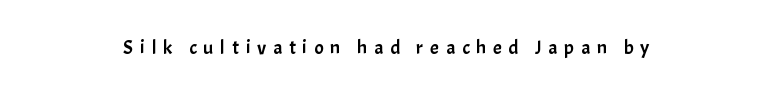
The string is rendered with underlining switched off. Short and long lines alike share a common midpoint. The type sits square on the baseline with zero lean. Caption: expanded tracking, letters set apart.
